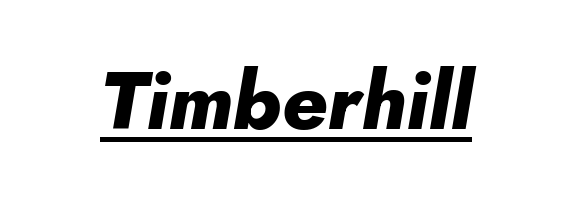
The image shows 80 px heavy type, italic (leaning right); set normal letter spacing, underlined; low stroke contrast and a small x-height.
